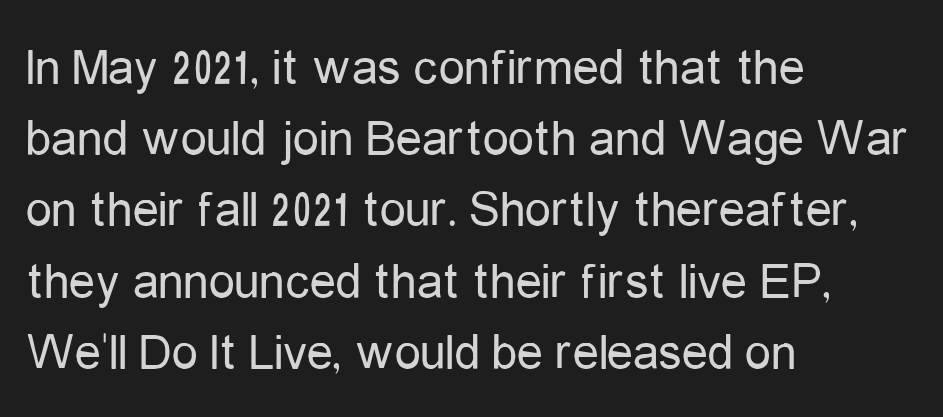
Posture: upright roman. Students, observe: this is what conventionally led text looks like. The weight tops out at a normal text grade. This rendering employs a face without finishing strokes, i.e., a sans-serif. The passage shown is not underscored anywhere.
